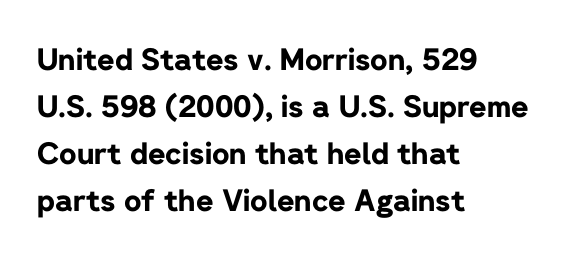
The image shows 30 px bold sans-serif type, upright; set left-aligned, normal line spacing (1.57x), normal letter spacing, not underlined; low stroke contrast and a medium x-height.
